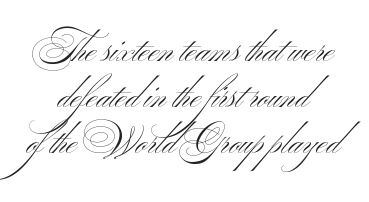
The image shows 36 px light, wide sans-serif type; set centered, normal line spacing (1.28x), normal letter spacing, not underlined; medium stroke contrast and a small x-height.
